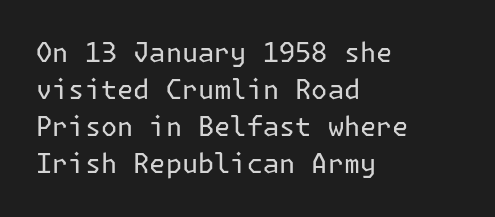
{"italic": "no", "bold": "no", "underline": "no", "align": "left", "line_spacing": "normal", "line_spacing_ratio": 1.37, "letter_spacing": "normal", "letter_spacing_em": 0.0, "glyph_px": 27}
